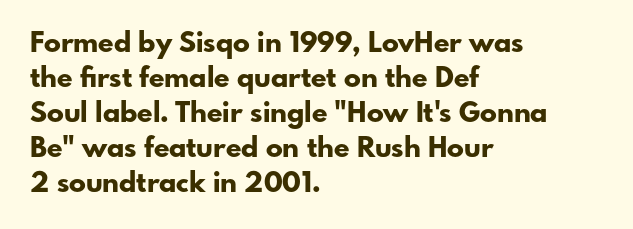
Vertical spacing — default. All the whitespace from short lines collects on the right. Glyph-to-glyph distance matches everyday printed text. The designer went with a sans here, leaving each stem footless. A typesetter would mark this as roman, not italic. Quick note: underline off.
